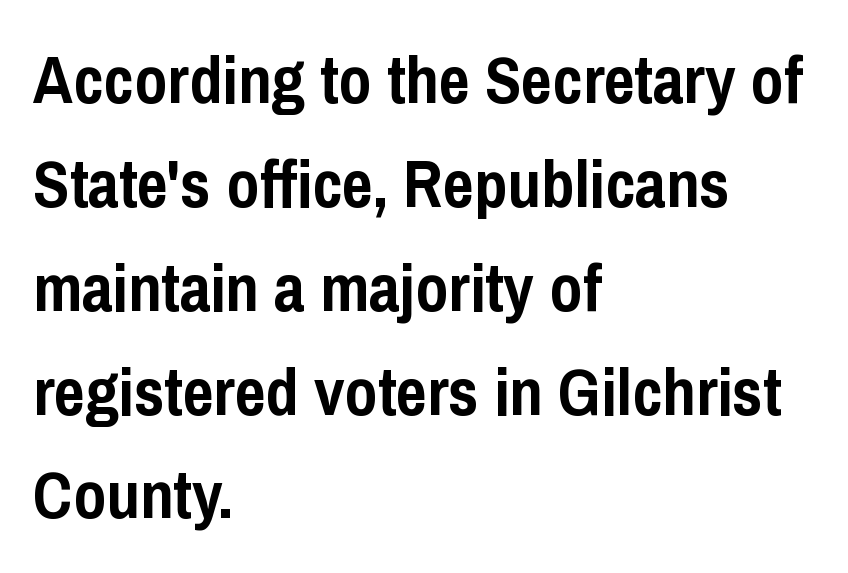
Q: Is the text bold? A: Yes.
Q: Is the text italic (slanted)? A: No, it is upright.
Q: Is the typeface a serif or a sans-serif typeface? A: Sans-serif.
Q: Is the text underlined? A: No.
Q: How is the paragraph aligned? A: Left-aligned.
Q: Is the spacing between letters normal or unusually wide? A: Normal.
Q: Is the spacing between lines tight, normal or loose? A: Normal.
Q: Width (condensed, normal, or wide)? A: Condensed.
Q: Stroke contrast? A: Low.
Q: x-height? A: Medium.
Q: Monospaced? A: No.
